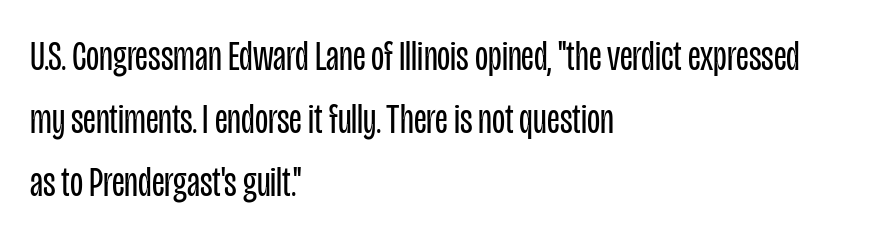
Q: Is the text bold? A: No.
Q: Is the text italic (slanted)? A: No, it is upright.
Q: Is the typeface a serif or a sans-serif typeface? A: Sans-serif.
Q: Is the text underlined? A: No.
Q: How is the paragraph aligned? A: Left-aligned.
Q: Is the spacing between letters normal or unusually wide? A: Normal.
Q: Is the spacing between lines tight, normal or loose? A: Normal.
Q: Width (condensed, normal, or wide)? A: Condensed.
Q: Stroke contrast? A: Low.
Q: x-height? A: Large.
Q: Monospaced? A: No.
